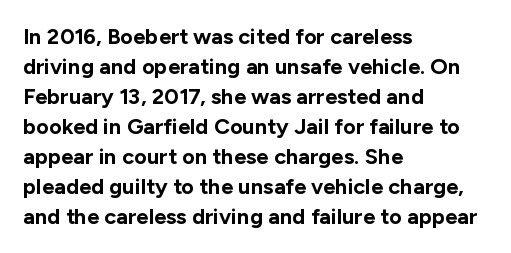
Q: Is the text bold? A: Yes.
Q: Is the text italic (slanted)? A: No, it is upright.
Q: Is the text underlined? A: No.
Q: How is the paragraph aligned? A: Left-aligned.
Q: Is the spacing between letters normal or unusually wide? A: Normal.
Q: Is the spacing between lines tight, normal or loose? A: Normal.
